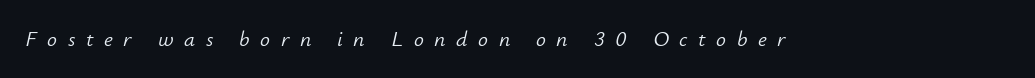
Q: Is the text bold? A: No.
Q: Is the text italic (slanted)? A: Yes, it leans right by about 12 degrees.
Q: Is the text underlined? A: No.
Q: Is the spacing between letters normal or unusually wide? A: Unusually wide.
